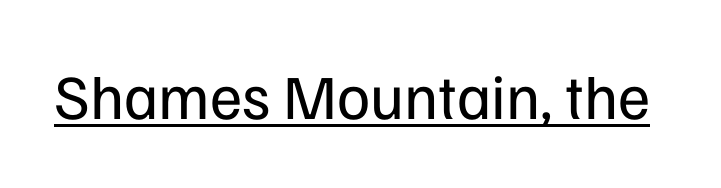
Rendered with straight, roman letterforms. Spacing verdict: proportional, widths tailored to each character. Words appear dense and cohesive because spacing is normal. Check the space under the baseline: a stroke is drawn there.
